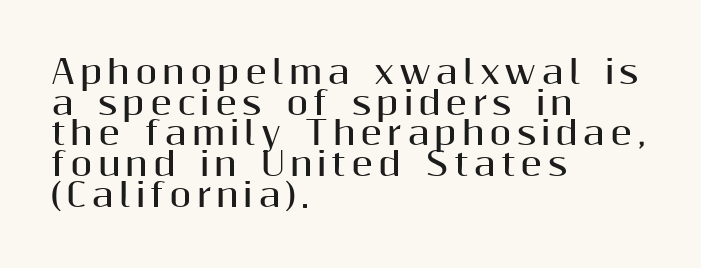
Leading is clearly below the norm, producing a dense column. Has an underline been added? It has not. Is the block centered? No — it sits flush against the left margin. The face used here is proportionally spaced, like ordinary book or web type. If you drew a line through each stem, it would be perfectly vertical. Compared with an ordinary text face, these strokes are far heavier — a full bold.
